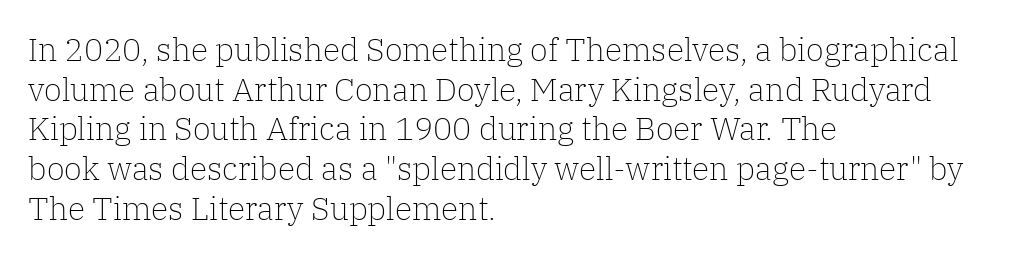
{"serif": "yes", "italic": "no", "bold": "no", "weight": "light", "width": "normal", "stroke_contrast": "low", "x_height": "medium", "monospaced": "no", "underline": "no", "align": "left", "line_spacing_ratio": 1.24, "letter_spacing": "normal", "letter_spacing_em": 0.0, "glyph_px": 32}
